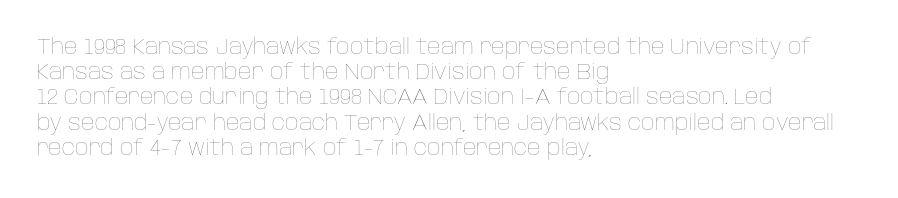
Q: Is the text bold? A: No.
Q: Is the text italic (slanted)? A: No, it is upright.
Q: Is the text underlined? A: No.
Q: How is the paragraph aligned? A: Left-aligned.
Q: Is the spacing between letters normal or unusually wide? A: Normal.
